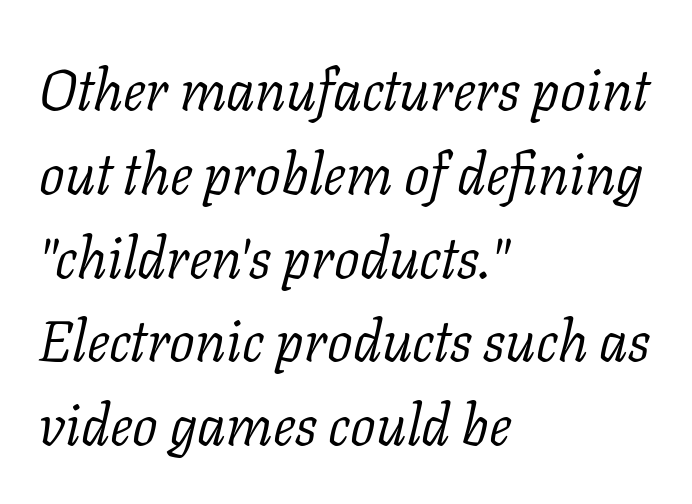
Q: Is the text bold? A: No.
Q: Is the text italic (slanted)? A: Yes, it leans right by about 11 degrees.
Q: Is the typeface a serif or a sans-serif typeface? A: Serif.
Q: Is the text underlined? A: No.
Q: How is the paragraph aligned? A: Left-aligned.
Q: Is the spacing between letters normal or unusually wide? A: Normal.
Q: Is the spacing between lines tight, normal or loose? A: Normal.
Q: Width (condensed, normal, or wide)? A: Normal.
Q: Stroke contrast? A: Low.
Q: x-height? A: Medium.
Q: Monospaced? A: No.
